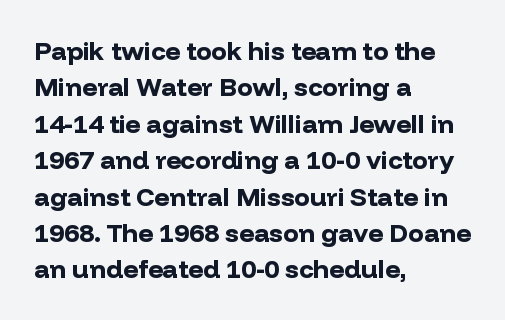
The image shows 26 px bold type, upright; set left-aligned, normal line spacing (1.4x), normal letter spacing, not underlined.
